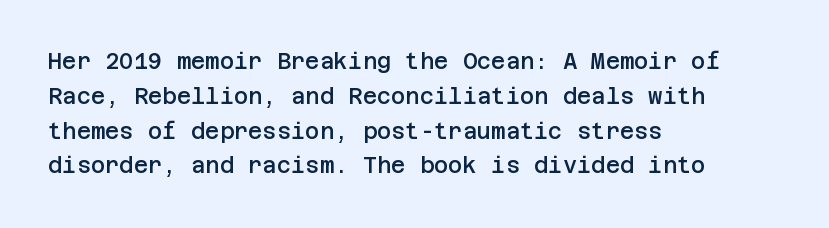
{"italic": "no", "bold": "semi", "underline": "no", "align": "left", "line_spacing": "normal", "line_spacing_ratio": 1.58, "letter_spacing": "normal", "letter_spacing_em": 0.0, "glyph_px": 22}
